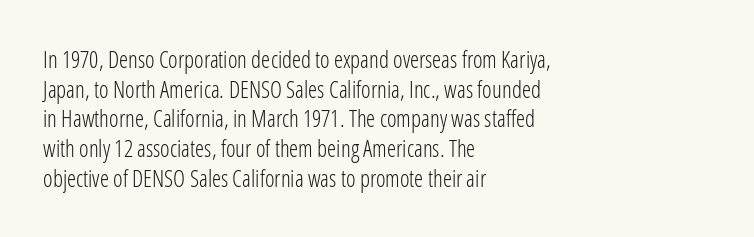
The lines sit at an ordinary, default distance from one another. The rag falls on the right side of this text block. The characters are drawn with everyday or finer stroke widths. Descender tails drop into unmarked territory.
